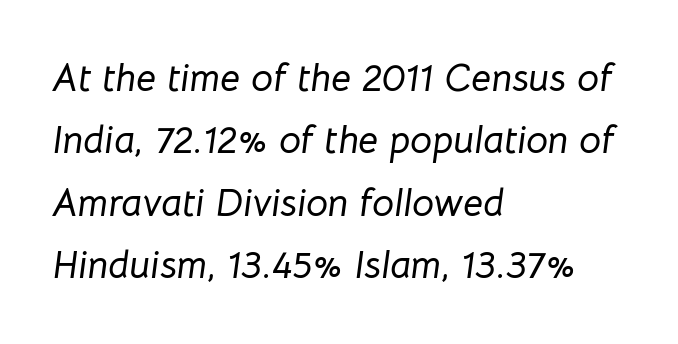
Q: Is the text italic (slanted)? A: Yes, it leans right by about 8 degrees.
Q: Is the text underlined? A: No.
Q: How is the paragraph aligned? A: Left-aligned.
Q: Is the spacing between letters normal or unusually wide? A: Normal.
Q: Is the spacing between lines tight, normal or loose? A: Normal.
Q: Width (condensed, normal, or wide)? A: Normal.
Q: Stroke contrast? A: Low.
Q: x-height? A: Medium.
Q: Monospaced? A: No.
